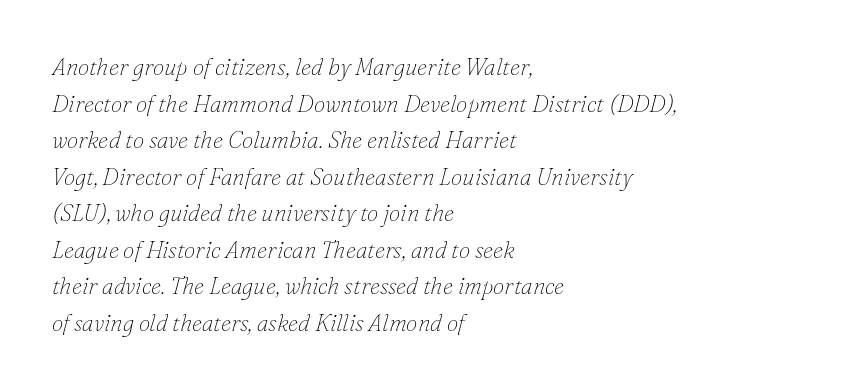
Q: Is the text bold? A: No.
Q: Is the text italic (slanted)? A: Yes, it leans right by about 16 degrees.
Q: Is the text underlined? A: No.
Q: How is the paragraph aligned? A: Left-aligned.
Q: Is the spacing between letters normal or unusually wide? A: Normal.
Q: Is the spacing between lines tight, normal or loose? A: Normal.
